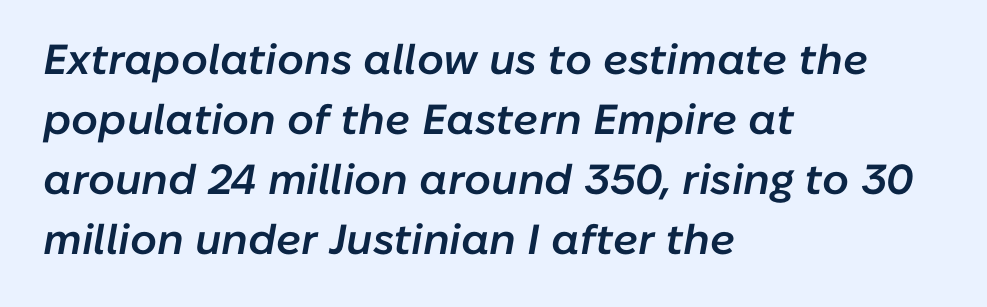
Q: Is the text bold? A: Semi-bold.
Q: Is the text italic (slanted)? A: Yes, it leans right by about 10 degrees.
Q: Is the text underlined? A: No.
Q: How is the paragraph aligned? A: Left-aligned.
Q: Is the spacing between letters normal or unusually wide? A: Normal.
Q: Is the spacing between lines tight, normal or loose? A: Normal.
Q: Width (condensed, normal, or wide)? A: Normal.
Q: Stroke contrast? A: Low.
Q: x-height? A: Medium.
Q: Monospaced? A: No.
